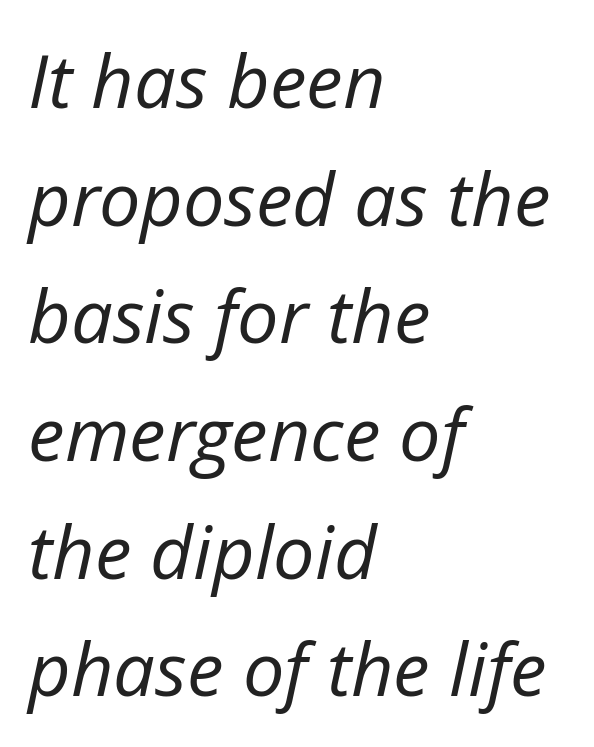
{"italic": "yes", "lean": "right", "slant_degrees": 12, "bold": "no", "weight": "regular", "width": "normal", "stroke_contrast": "low", "x_height": "medium", "monospaced": "no", "underline": "no", "align": "left", "line_spacing": "normal", "line_spacing_ratio": 1.59, "letter_spacing": "normal", "letter_spacing_em": 0.0, "glyph_px": 74}
